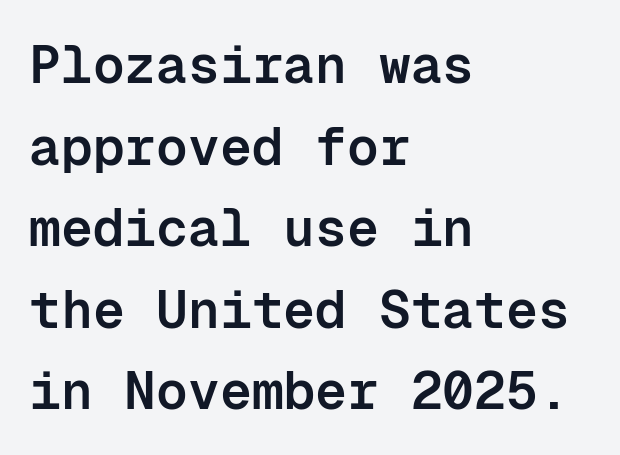
Q: Is the text bold? A: Semi-bold.
Q: Is the text italic (slanted)? A: No, it is upright.
Q: Is the typeface a serif or a sans-serif typeface? A: Sans-serif.
Q: Is the text underlined? A: No.
Q: How is the paragraph aligned? A: Left-aligned.
Q: Is the spacing between letters normal or unusually wide? A: Normal.
Q: Is the spacing between lines tight, normal or loose? A: Normal.
Q: Width (condensed, normal, or wide)? A: Normal.
Q: Stroke contrast? A: Low.
Q: x-height? A: Medium.
Q: Monospaced? A: Yes.
